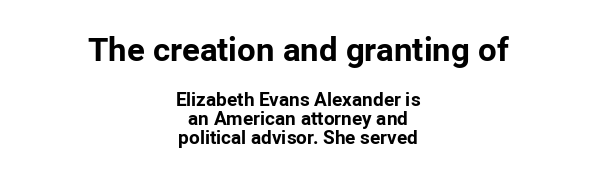
Q: Is the text bold? A: Yes.
Q: Is the text italic (slanted)? A: No, it is upright.
Q: Is the typeface a serif or a sans-serif typeface? A: Sans-serif.
Q: Is the text underlined? A: No.
Q: How is the paragraph aligned? A: Centered.
Q: Is the spacing between letters normal or unusually wide? A: Normal.
Q: Is the spacing between lines tight, normal or loose? A: Tight.
Q: Which block of text is set in a larger size, the first (top) or the second (bottom)? A: The first (top) one.
Q: Width (condensed, normal, or wide)? A: Normal.
Q: Stroke contrast? A: Low.
Q: x-height? A: Medium.
Q: Monospaced? A: No.
